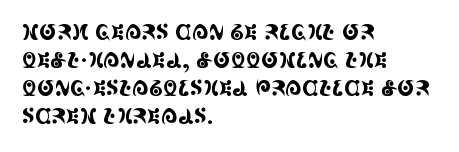
If you measured baseline to baseline, you'd find a middling distance. Descenders are the only things crossing below the line. The lines in this sample share a left origin and differ only in where they stop. Letter spacing: default. Quick note: not italic, upright.
